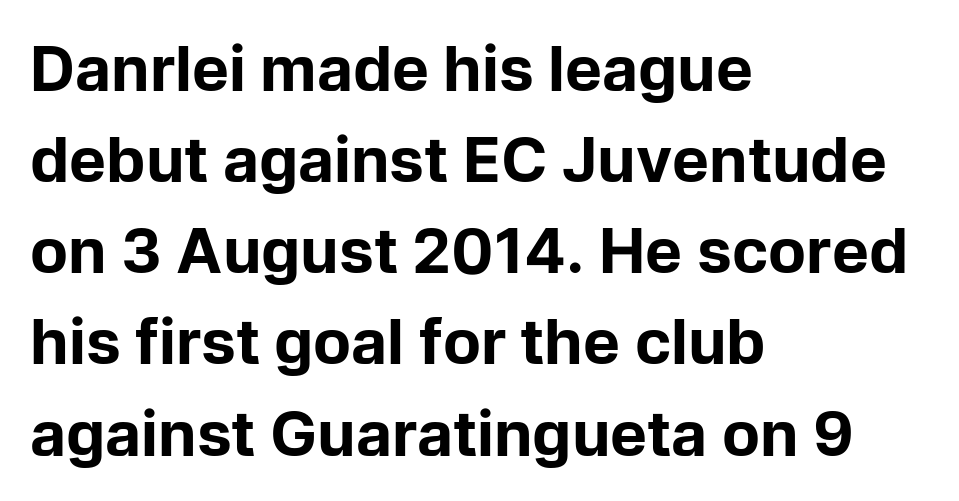
{"serif": "no", "italic": "no", "bold": "yes", "weight": "bold", "width": "normal", "stroke_contrast": "low", "x_height": "medium", "monospaced": "no", "underline": "no", "align": "left", "line_spacing": "normal", "line_spacing_ratio": 1.47, "letter_spacing": "normal", "letter_spacing_em": 0.0, "glyph_px": 62}
